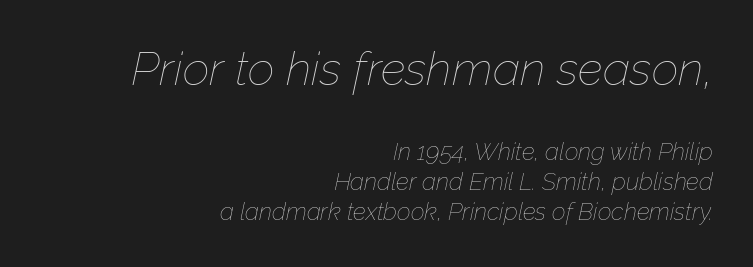
These lines were composed using italics. The face used here is proportionally spaced, like ordinary book or web type. The rag falls on the left side of this text block. What stands out about the letter spacing? Nothing — it is the standard amount. Summary of vertical rhythm: regular, with standard interline spacing. Stems here are at most as thick as an everyday book face.
